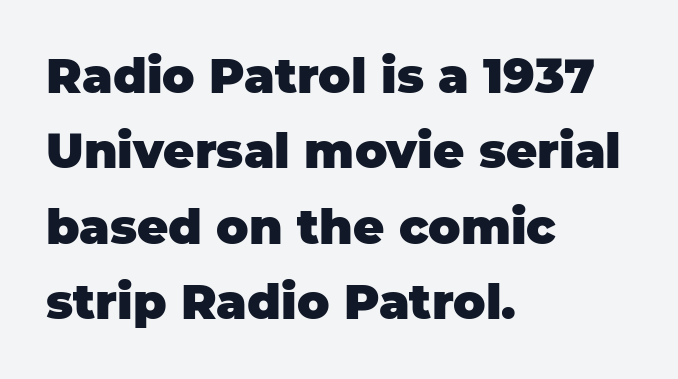
The image shows 48 px heavy sans-serif type, upright; set left-aligned, normal line spacing (1.57x), normal letter spacing, not underlined; low stroke contrast and a large x-height.
